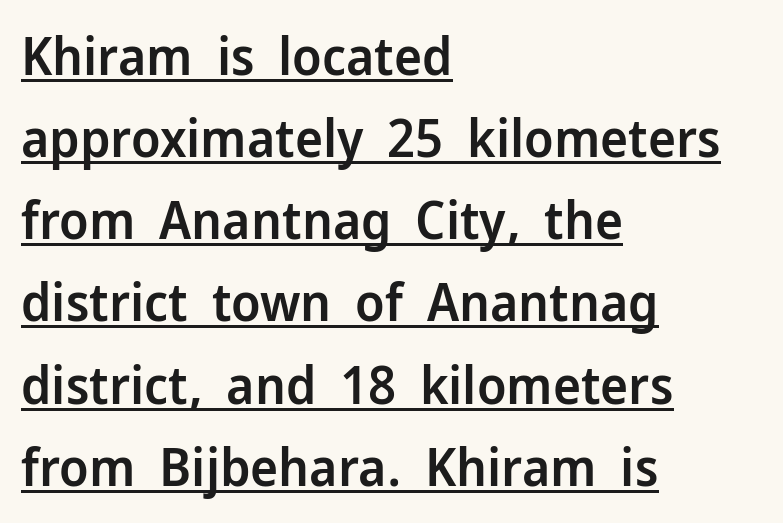
{"serif": "no", "italic": "no", "bold": "semi", "weight": "semibold", "width": "normal", "stroke_contrast": "low", "x_height": "medium", "monospaced": "no", "underline": "yes", "align": "left", "line_spacing": "normal", "line_spacing_ratio": 1.55, "letter_spacing": "normal", "letter_spacing_em": 0.0, "glyph_px": 53}
